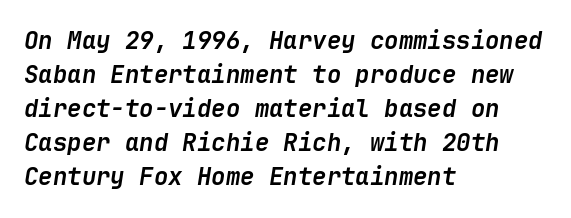
{"italic": "yes", "lean": "right", "slant_degrees": 9, "bold": "yes", "underline": "no", "align": "left", "line_spacing": "normal", "line_spacing_ratio": 1.42, "letter_spacing": "normal", "letter_spacing_em": 0.0, "glyph_px": 24}
